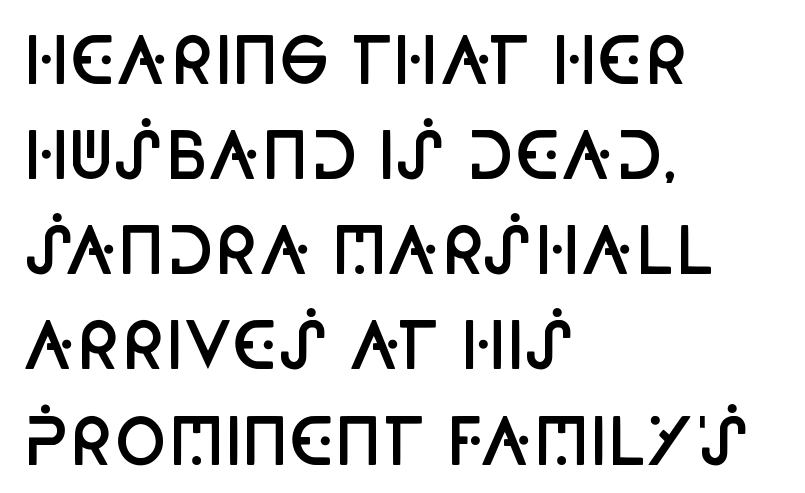
The image shows 63 px semibold, condensed sans-serif type, upright; set left-aligned, normal line spacing (1.51x), normal letter spacing, not underlined; low stroke contrast and a large x-height.
